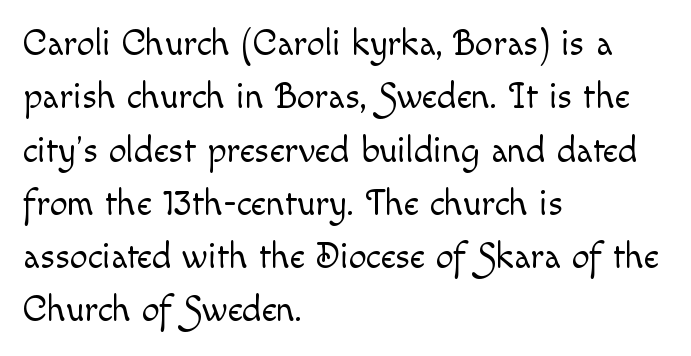
Summary of weight: not heavy and not bold. Letter spacing: default. Designer's note — italics off, roman on. Baseline-to-baseline distance is the conventional proportion of letter height.
